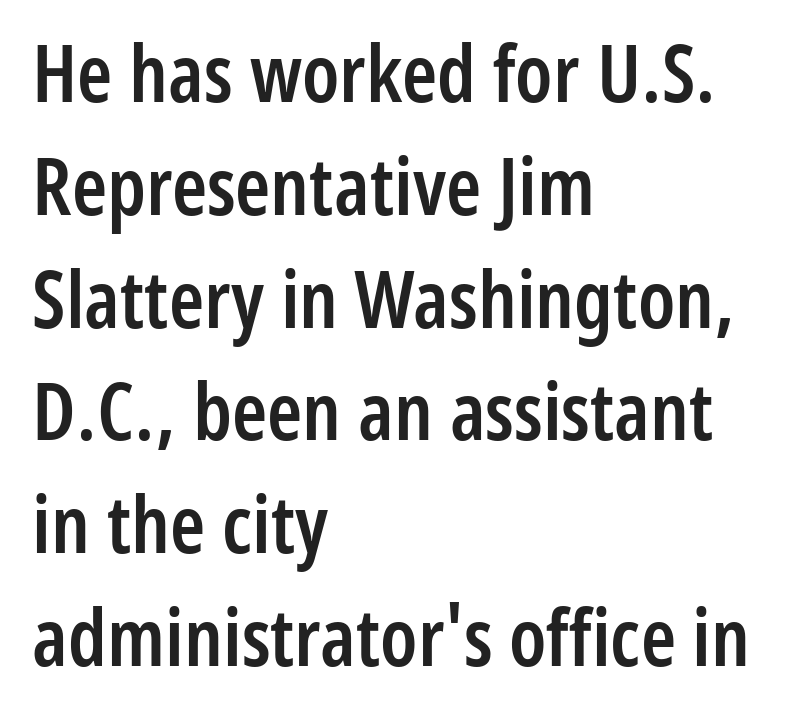
No extra tracking has been applied to these lines. To sum up the face: it is a sans, with no serifs. Designer's note — italics off, roman on. Regular leading.
